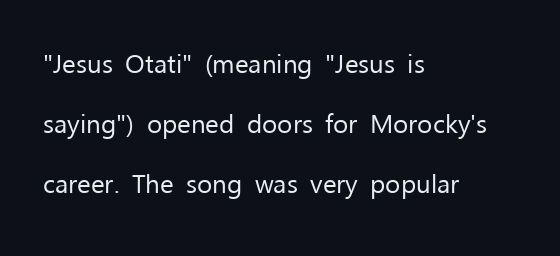
The image shows 26 px text type, upright; set left-aligned, loose line spacing (2.3x), normal letter spacing, not underlined.
